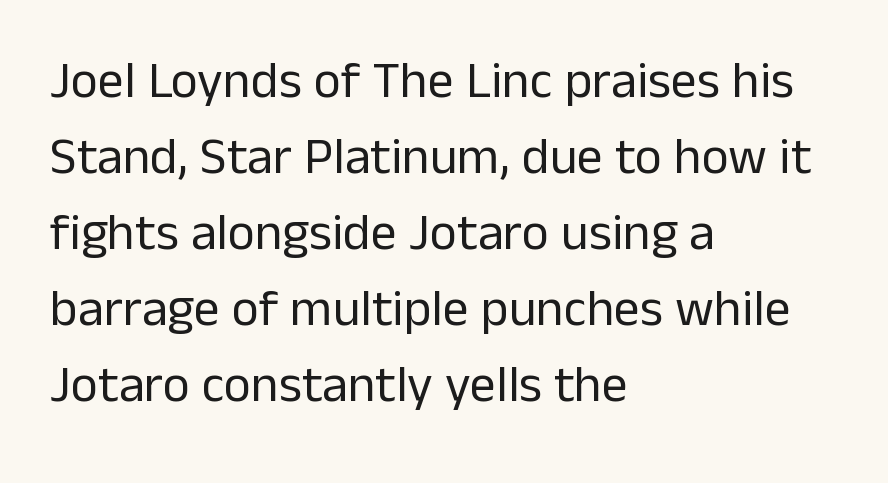
This sample is left-justified, so line endings fall wherever the words run out. When letters stand straight like this, we call the style roman or upright. Baseline-to-baseline distance is the conventional proportion of letter height. Stroke mass is kept to a normal reading level or below.
